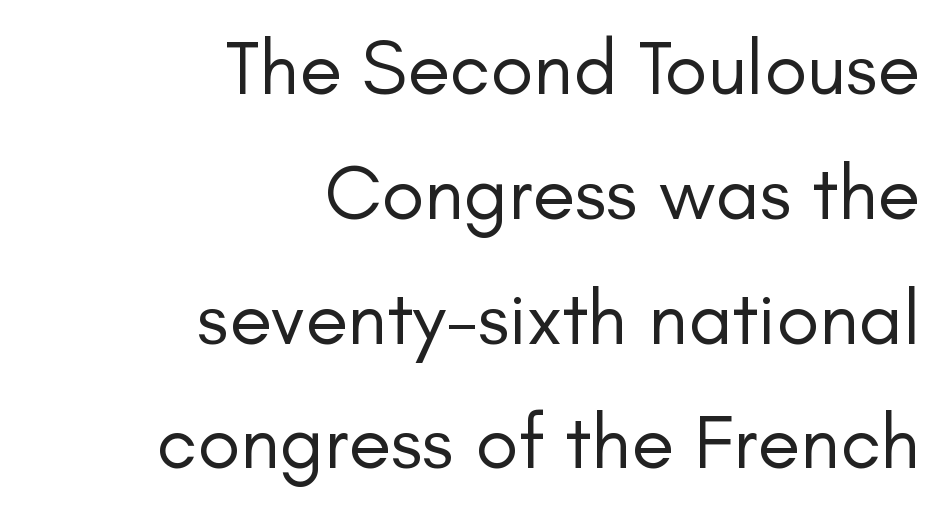
{"serif": "no", "italic": "no", "bold": "no", "weight": "regular", "width": "normal", "stroke_contrast": "low", "x_height": "small", "monospaced": "no", "underline": "no", "align": "right", "line_spacing": "normal", "line_spacing_ratio": 1.6, "letter_spacing": "normal", "letter_spacing_em": 0.0, "glyph_px": 78}
